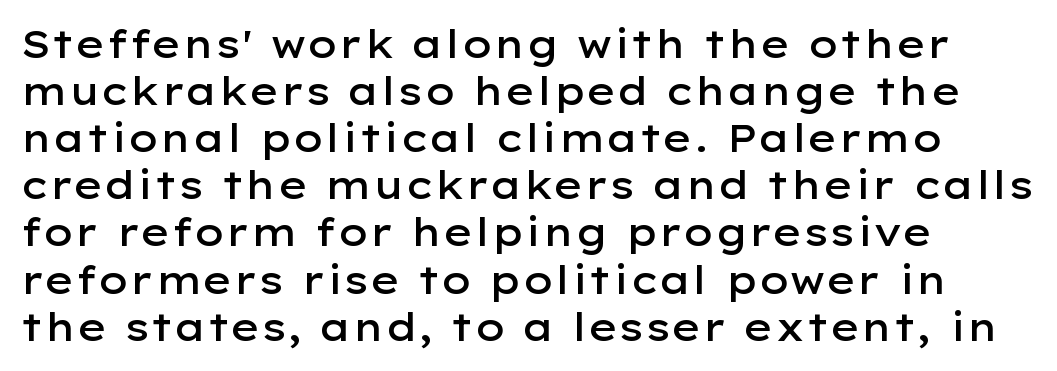
Q: Is the text bold? A: Semi-bold.
Q: Is the text italic (slanted)? A: No, it is upright.
Q: Is the typeface a serif or a sans-serif typeface? A: Sans-serif.
Q: Is the text underlined? A: No.
Q: How is the paragraph aligned? A: Left-aligned.
Q: Is the spacing between letters normal or unusually wide? A: Normal.
Q: Width (condensed, normal, or wide)? A: Wide.
Q: Stroke contrast? A: Low.
Q: x-height? A: Medium.
Q: Monospaced? A: No.
